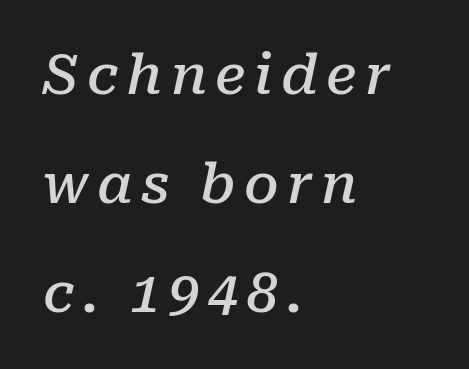
The image shows 55 px semibold serif type, italic (leaning right); set left-aligned, loose line spacing (1.98x), not underlined; low stroke contrast and a medium x-height.
